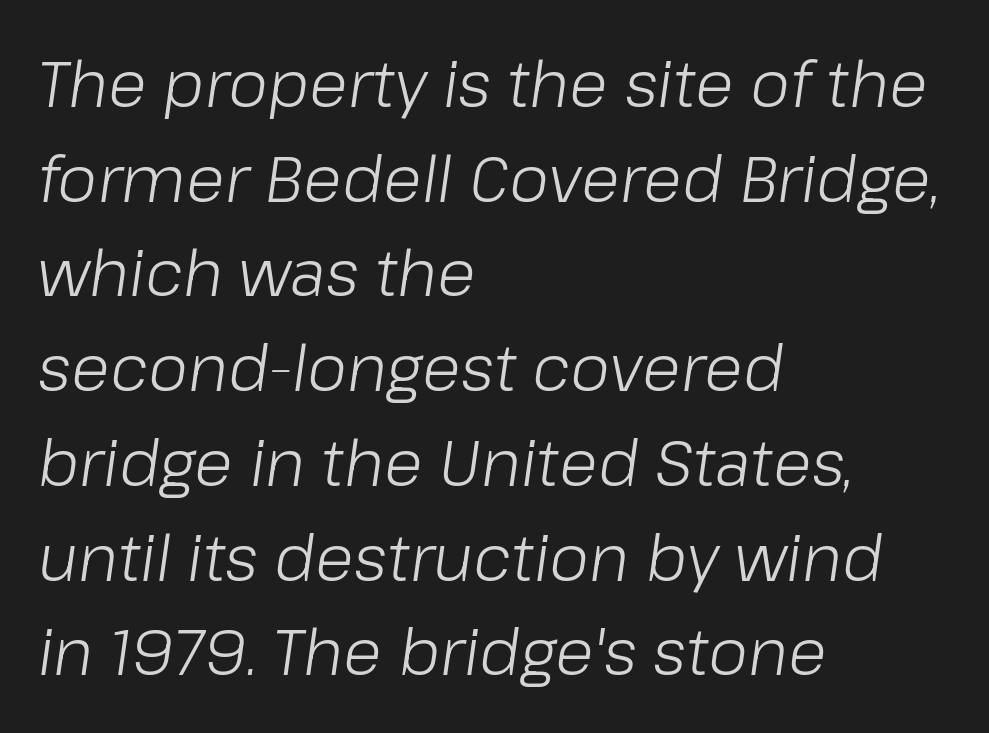
{"italic": "yes", "lean": "right", "slant_degrees": 8, "bold": "no", "weight": "light", "width": "normal", "stroke_contrast": "low", "x_height": "medium", "monospaced": "no", "underline": "no", "align": "left", "line_spacing": "normal", "line_spacing_ratio": 1.48, "letter_spacing": "normal", "letter_spacing_em": 0.0, "glyph_px": 64}
